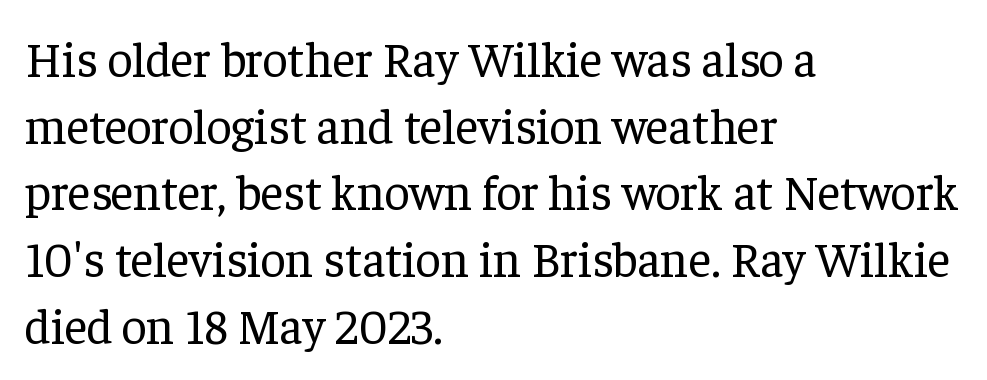
Visually the block forms a straight wall on the left and a jagged coastline on the right. Is the type heavy? It reads as light-to-regular instead. The words here are not underlined. Look at the tracking — it's just the regular setting, nothing added. Reading down the column, the eye jumps a familiar distance to each next line.
